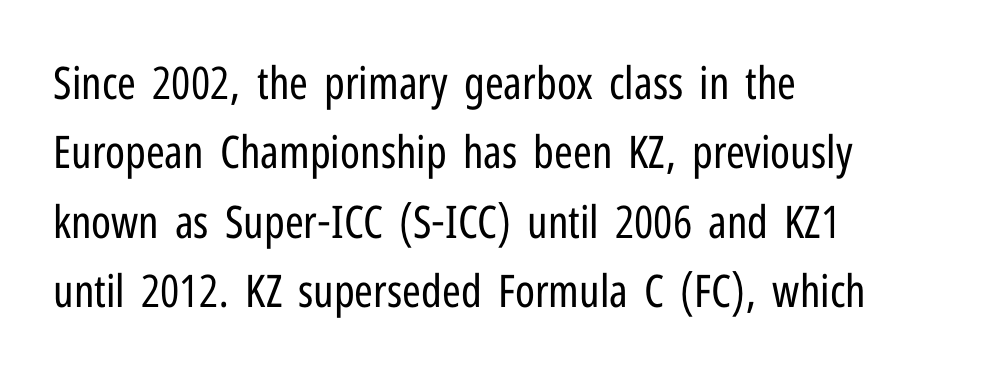
The image shows 45 px regular-weight, condensed sans-serif type, upright; set left-aligned, normal line spacing (1.54x), normal letter spacing, not underlined; low stroke contrast and a medium x-height.
